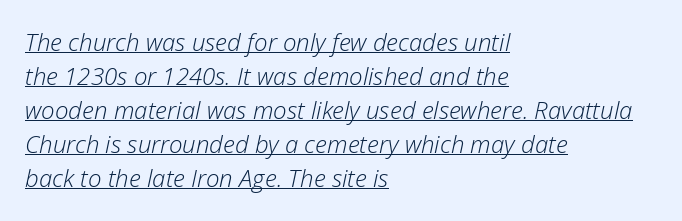
Italic: yes, the glyphs are oblique. The lettering is marked with a stroke running underneath it. What's the leading like? Ordinary, nothing unusual. Every row of glyphs begins at an identical x-position on the left. This reads as an unemphasized weight, regular at the heaviest.
